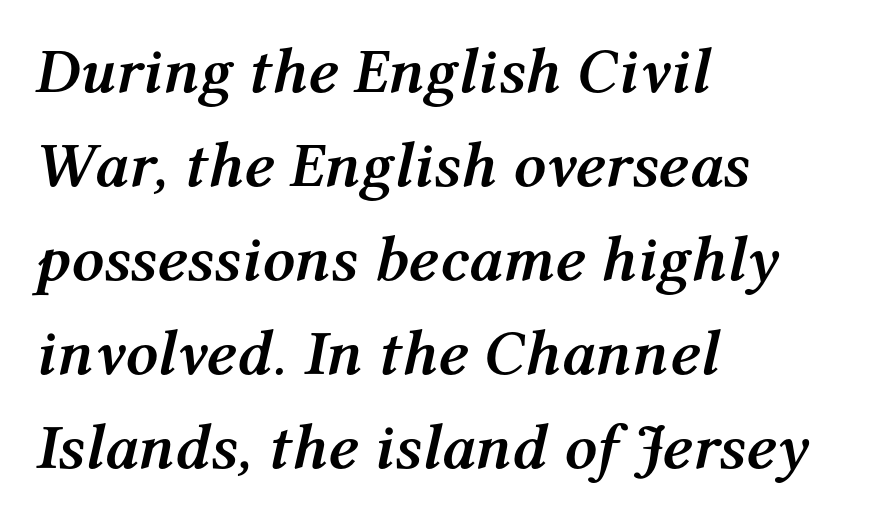
Here the glyphs are tracked normally, forming tight word shapes. Quick note: italic. A dark, heavy texture on the line: the type is bold. Vertically, the passage feels balanced, rows spaced as you'd expect.
